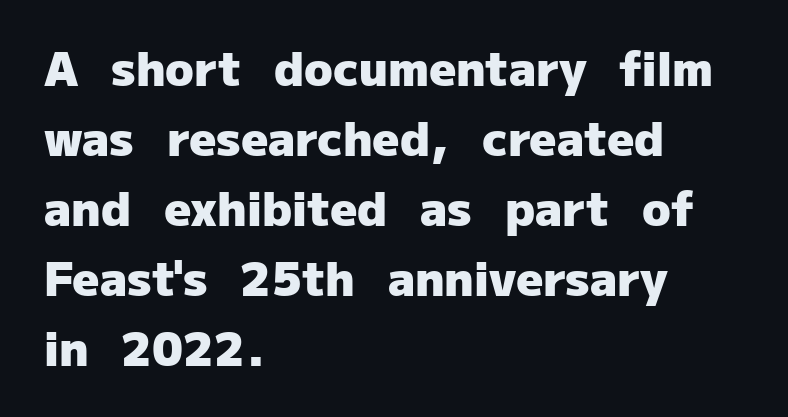
Do the letters lean? They stand straight. A normal amount of white space separates one row of letters from the next. This sample uses plain, unmodified letter spacing. Each glyph is drawn with heavy, bold strokes.
